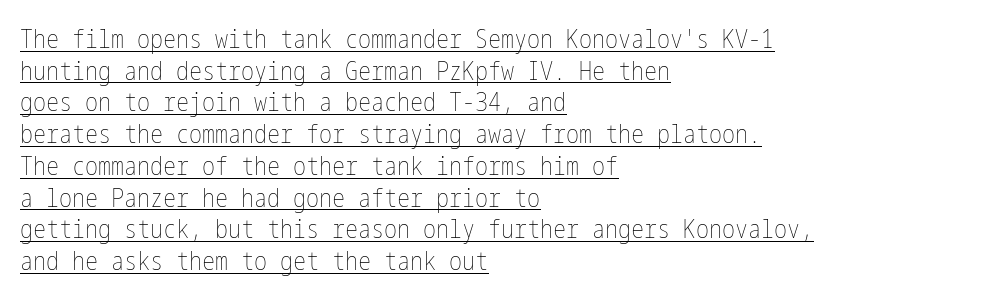
Q: Is the text bold? A: No.
Q: Is the text italic (slanted)? A: No, it is upright.
Q: Is the text underlined? A: Yes.
Q: How is the paragraph aligned? A: Left-aligned.
Q: Is the spacing between letters normal or unusually wide? A: Normal.
